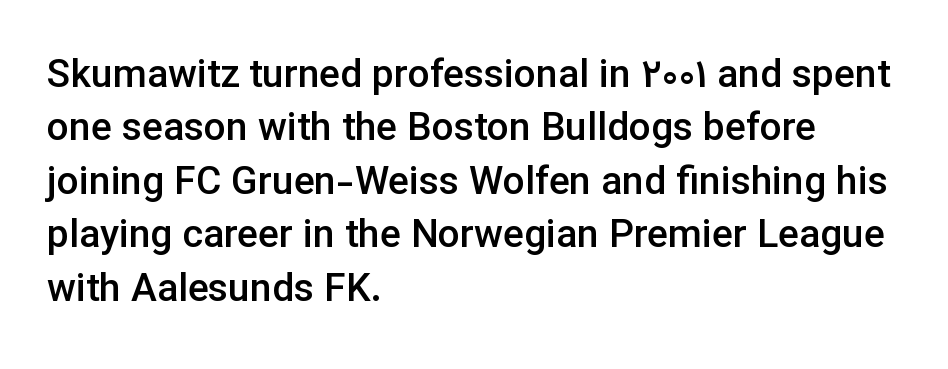
Here the designer chose a conventional face with non-uniform glyph widths. Rows of type keep a routine distance in the vertical direction. Italic: no, the glyphs are upright roman. Notice how the passage keeps a crisp vertical edge on the left only.
